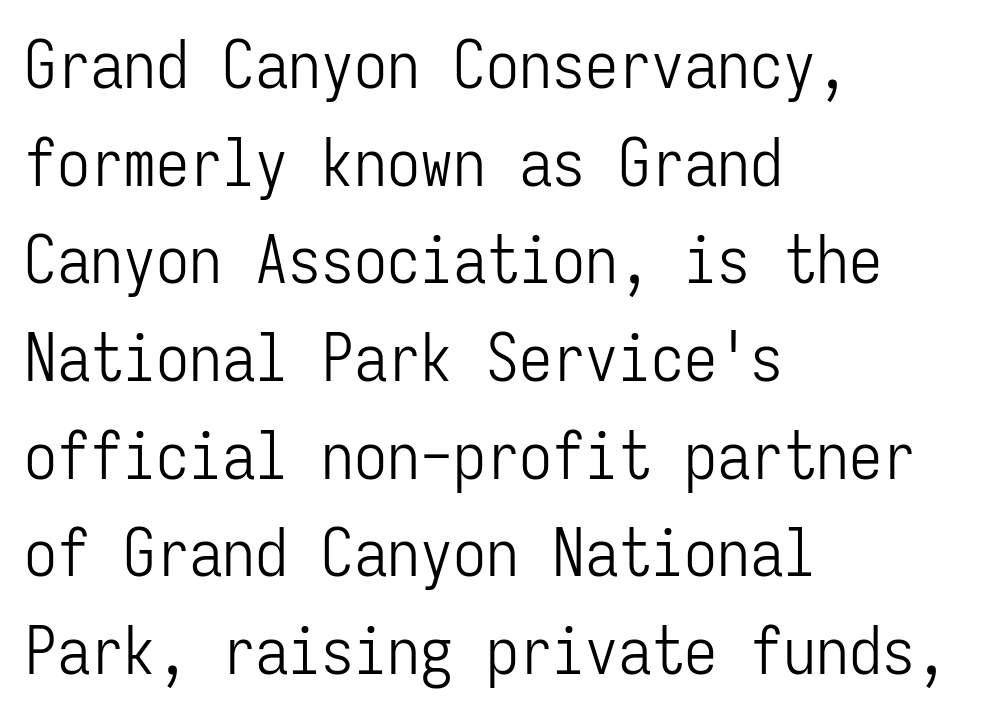
Regular leading. Tall strokes in this sample are plumb rather than angled. Font category for this specimen: sans-serif. There is no visible air inserted between adjacent glyphs. The ragged edge is on the right, which tells us the setting is flush left.
